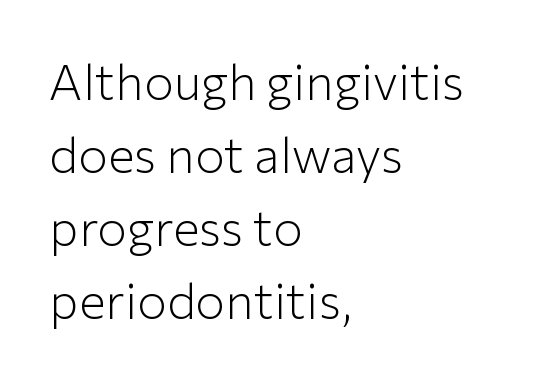
Q: Is the text bold? A: No.
Q: Is the text italic (slanted)? A: No, it is upright.
Q: Is the typeface a serif or a sans-serif typeface? A: Sans-serif.
Q: Is the text underlined? A: No.
Q: How is the paragraph aligned? A: Left-aligned.
Q: Is the spacing between letters normal or unusually wide? A: Normal.
Q: Is the spacing between lines tight, normal or loose? A: Normal.
Q: Width (condensed, normal, or wide)? A: Normal.
Q: Stroke contrast? A: Low.
Q: x-height? A: Medium.
Q: Monospaced? A: No.
